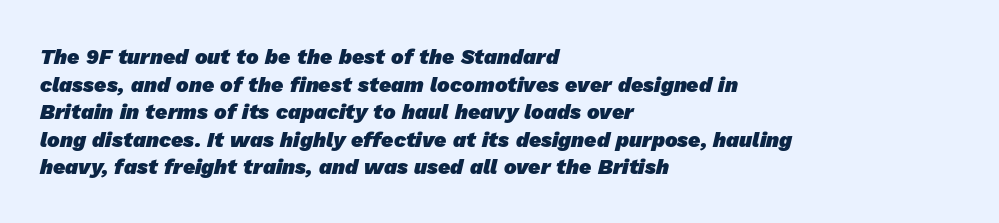
Q: Is the text bold? A: Yes.
Q: Is the text underlined? A: No.
Q: How is the paragraph aligned? A: Left-aligned.
Q: Is the spacing between letters normal or unusually wide? A: Normal.
Q: Is the spacing between lines tight, normal or loose? A: Normal.
